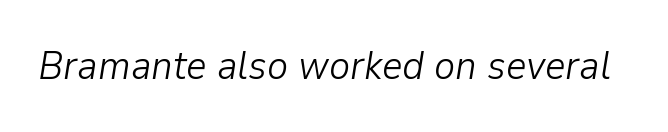
The space directly below the letters is spotless. Each stroke keeps to a modest, everyday thickness or less. This sample has the flowing, uneven cadence of proportional lettering. In terms of posture, this sample is oblique. No extra tracking has been applied to these lines.
